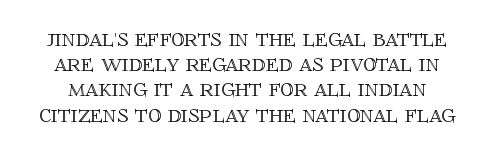
Q: Is the text italic (slanted)? A: No, it is upright.
Q: Is the text underlined? A: No.
Q: Is the spacing between letters normal or unusually wide? A: Normal.
Q: Is the spacing between lines tight, normal or loose? A: Tight.
